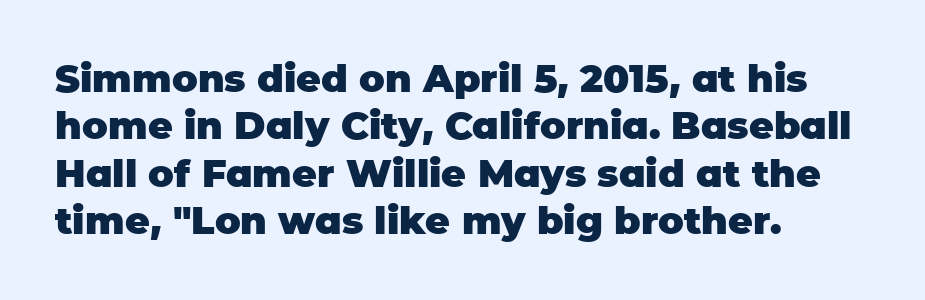
The image shows 38 px heavy sans-serif type, upright; set left-aligned, normal line spacing (1.25x), normal letter spacing, not underlined; low stroke contrast and a large x-height.
